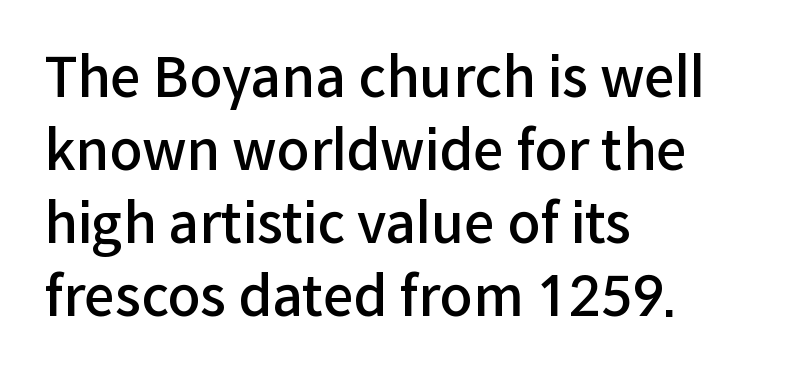
Q: Is the text bold? A: Semi-bold.
Q: Is the text italic (slanted)? A: No, it is upright.
Q: Is the typeface a serif or a sans-serif typeface? A: Sans-serif.
Q: Is the text underlined? A: No.
Q: How is the paragraph aligned? A: Left-aligned.
Q: Is the spacing between letters normal or unusually wide? A: Normal.
Q: Is the spacing between lines tight, normal or loose? A: Normal.
Q: Width (condensed, normal, or wide)? A: Normal.
Q: Stroke contrast? A: Low.
Q: x-height? A: Medium.
Q: Monospaced? A: No.
